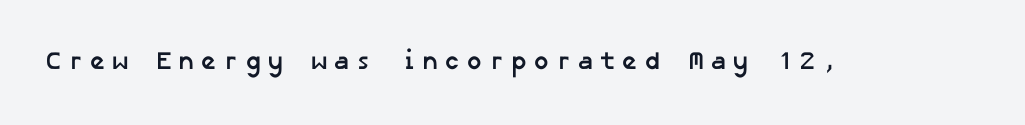
Caption: expanded tracking, letters set apart. The characters look thick and weighty, a clear bold. Just letters on the line, the space beneath them empty.
